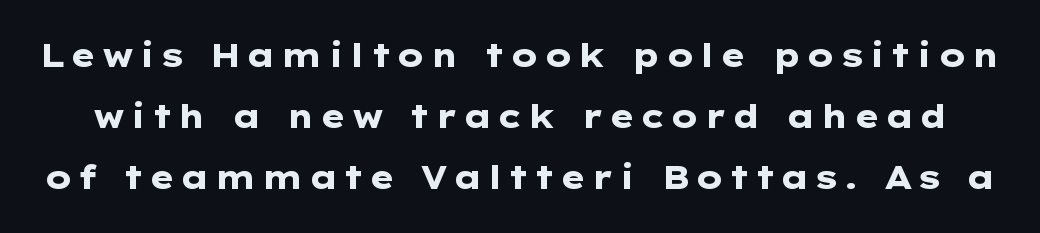
The space directly below the letters is spotless. This is heavy type, rendered in bold. Font category for this specimen: sans-serif. The typography opts for an upright posture over an oblique one. Reading down the column, the eye jumps a long way to each next line.
